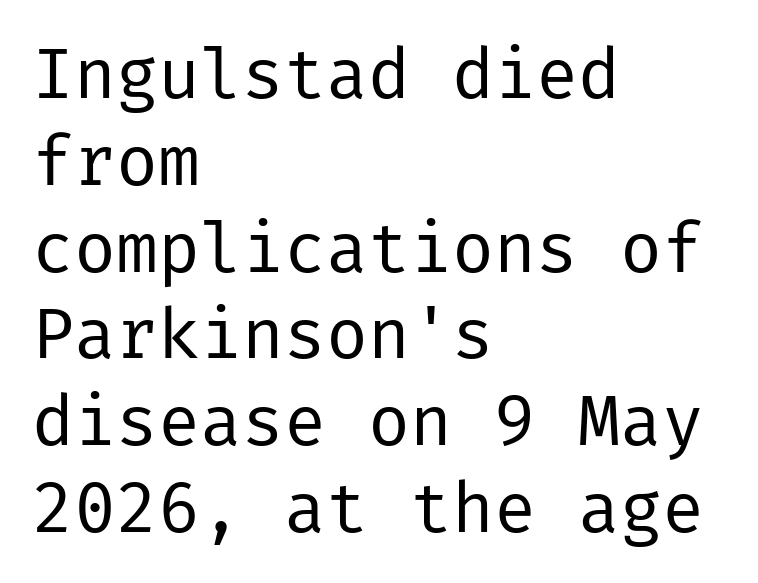
{"serif": "no", "italic": "no", "bold": "no", "weight": "regular", "width": "normal", "stroke_contrast": "low", "x_height": "medium", "underline": "no", "align": "left", "line_spacing_ratio": 1.24, "letter_spacing": "normal", "letter_spacing_em": 0.0, "glyph_px": 70}
